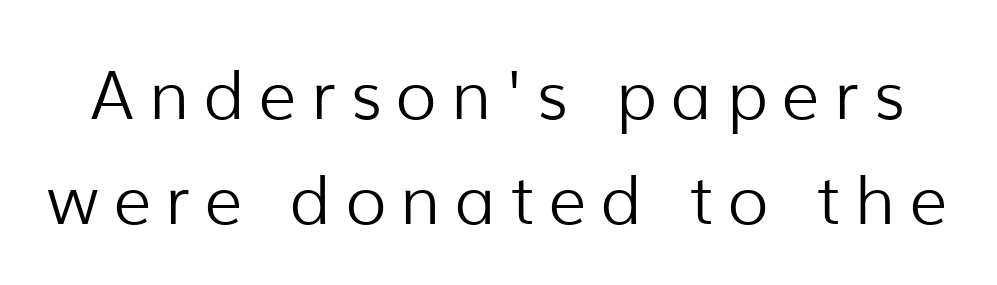
Q: Is the text bold? A: No.
Q: Is the text italic (slanted)? A: No, it is upright.
Q: Is the typeface a serif or a sans-serif typeface? A: Sans-serif.
Q: Is the text underlined? A: No.
Q: Is the spacing between letters normal or unusually wide? A: Unusually wide.
Q: Is the spacing between lines tight, normal or loose? A: Normal.
Q: Width (condensed, normal, or wide)? A: Normal.
Q: Stroke contrast? A: Low.
Q: x-height? A: Medium.
Q: Monospaced? A: No.
